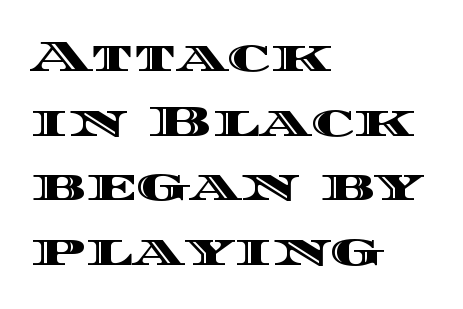
The image shows 44 px wide type, upright; set left-aligned, normal line spacing (1.47x), normal letter spacing, not underlined; a large x-height.
